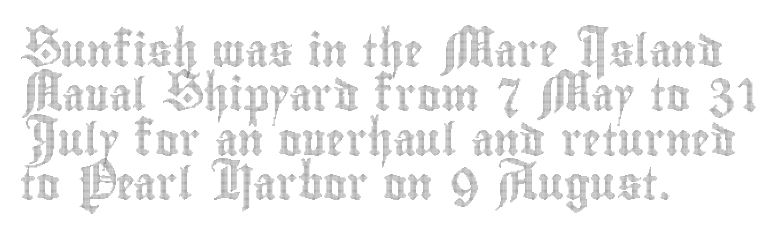
Q: Is the text italic (slanted)? A: No, it is upright.
Q: Is the text underlined? A: No.
Q: How is the paragraph aligned? A: Left-aligned.
Q: Is the spacing between letters normal or unusually wide? A: Normal.
Q: Is the spacing between lines tight, normal or loose? A: Normal.
Q: Width (condensed, normal, or wide)? A: Condensed.
Q: x-height? A: Small.
Q: Monospaced? A: No.
